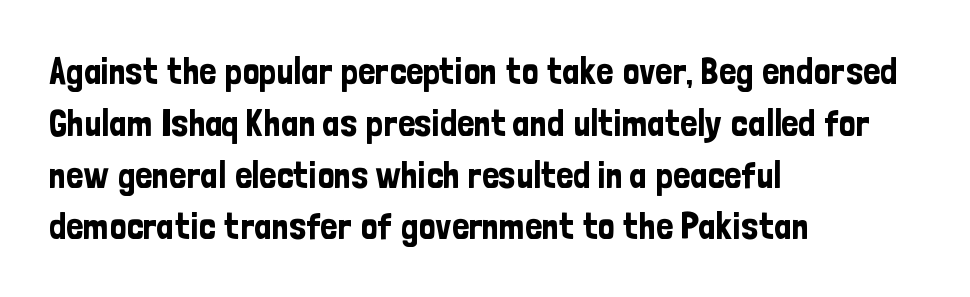
The lines sit at an ordinary, default distance from one another. Casual observation: everything's shoved over to the left. Inter-character spacing is left at the font's built-in metrics. A clean baseline with only descenders dipping below it. The face used here is proportionally spaced, like ordinary book or web type. These lines are composed in type without serifs.
